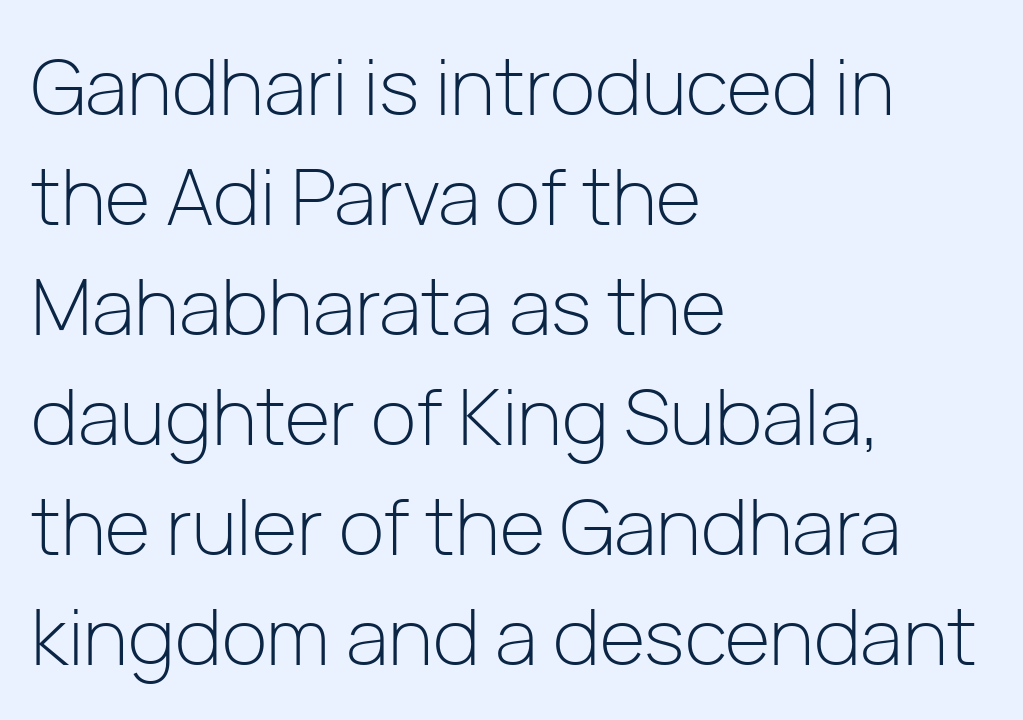
Q: Is the text bold? A: No.
Q: Is the text italic (slanted)? A: No, it is upright.
Q: Is the typeface a serif or a sans-serif typeface? A: Sans-serif.
Q: Is the text underlined? A: No.
Q: How is the paragraph aligned? A: Left-aligned.
Q: Is the spacing between letters normal or unusually wide? A: Normal.
Q: Is the spacing between lines tight, normal or loose? A: Normal.
Q: Width (condensed, normal, or wide)? A: Normal.
Q: Stroke contrast? A: Low.
Q: x-height? A: Medium.
Q: Monospaced? A: No.
